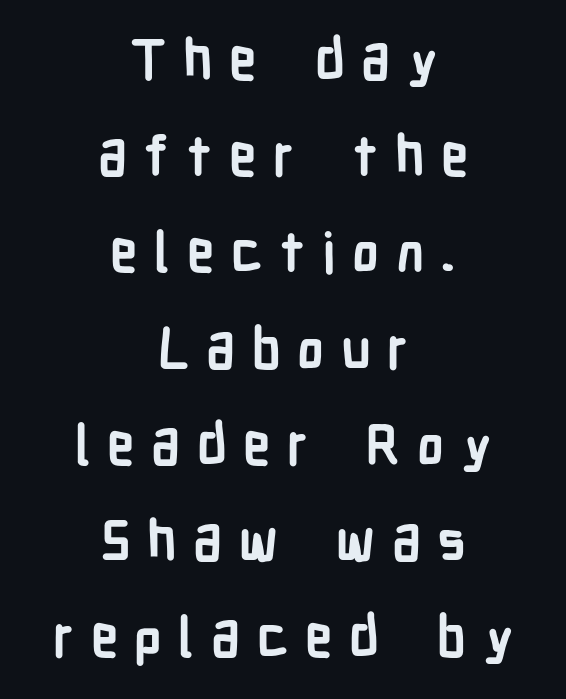
The image shows 55 px semibold, condensed sans-serif type, upright; set centered, line spacing 1.75x, unusually wide letter spacing (+0.3 em), not underlined; low stroke contrast and a medium x-height.
